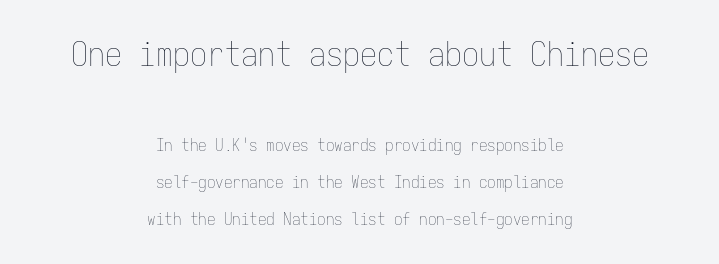
Compared with typical body copy, the letter spacing here is the same. Here the designer chose a console-style face with uniform glyph widths. Beneath every word, the page is bare. The font sits on the lighter half of the weight spectrum, regular included. Size contrast runs from large at the top to small at the bottom.
